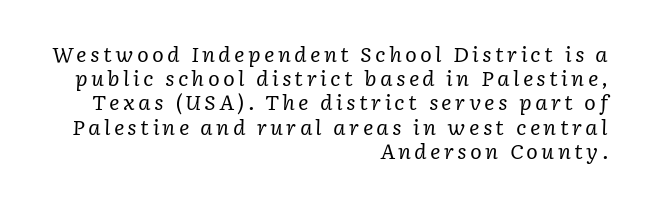
The image shows 20 px text type, italic (leaning right); set right-aligned, line spacing 1.21x, not underlined.
